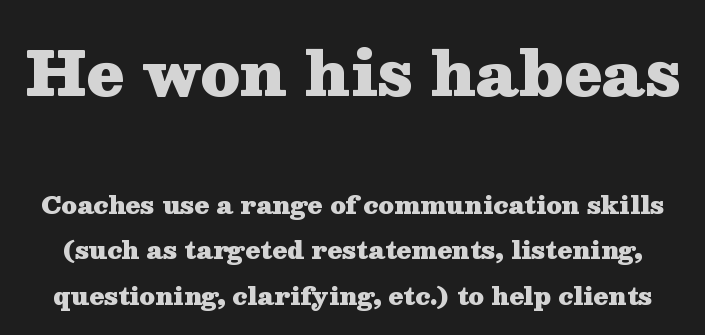
Heavy-handed strokes throughout: this text is bold. The more generous point size was reserved for the upper chunk. Underlining? Definitely not there. You could not count columns in this text — the font is proportionally spaced. Quick note: interline space is abundant. This is serif lettering, the kind often seen in printed books.
